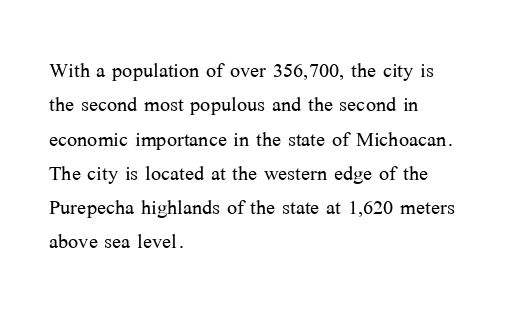
The image shows 27 px text type, upright; set left-aligned, normal line spacing (1.27x), normal letter spacing, not underlined.
